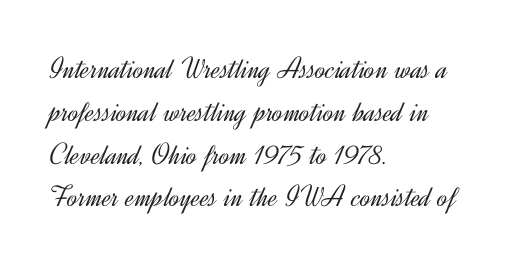
The image shows 31 px light sans-serif type; set left-aligned, normal line spacing (1.38x), normal letter spacing, not underlined; a small x-height.
